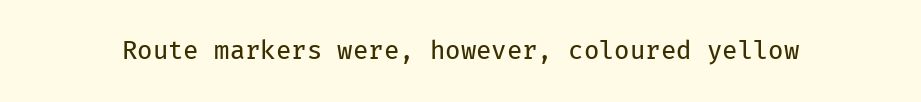
The image shows 25 px text type, upright; set normal letter spacing, not underlined.
